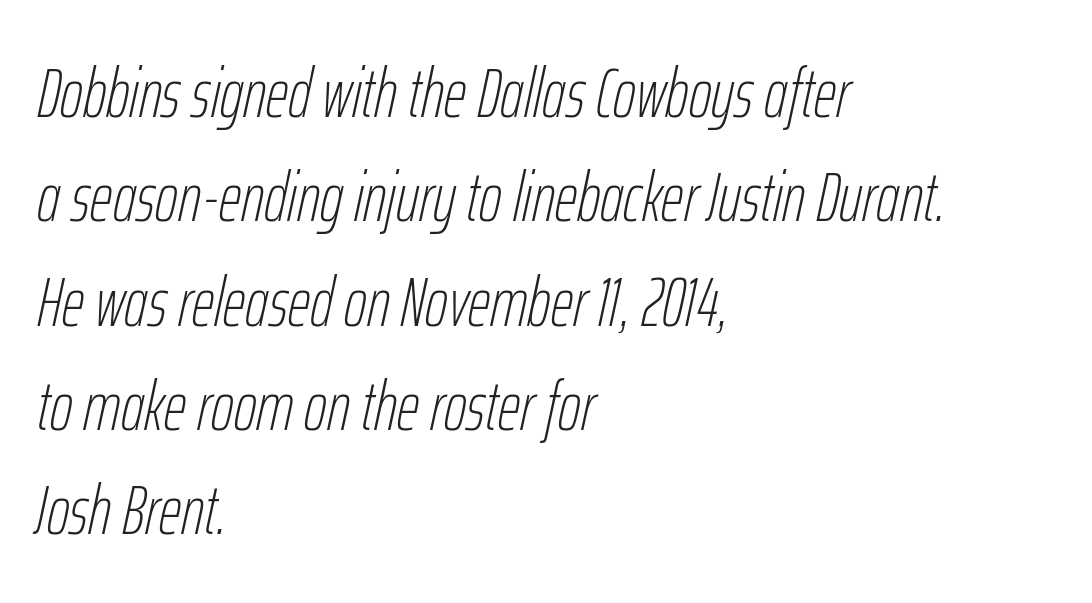
{"italic": "yes", "lean": "right", "slant_degrees": 12, "bold": "no", "weight": "thin", "width": "condensed", "stroke_contrast": "low", "x_height": "medium", "monospaced": "no", "underline": "no", "align": "left", "line_spacing": "normal", "line_spacing_ratio": 1.49, "letter_spacing": "normal", "letter_spacing_em": 0.0, "glyph_px": 70}
